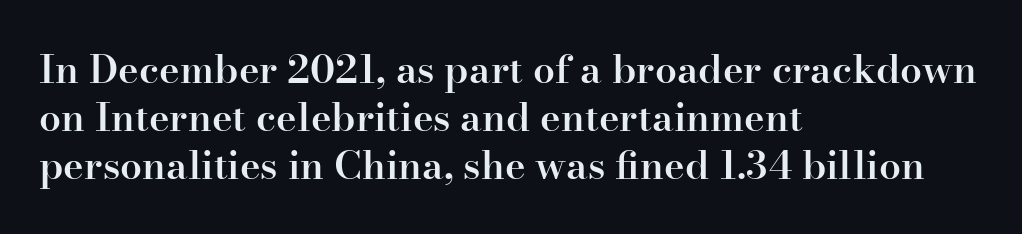
The rendering uses natural spacing where letterforms have individual widths. No extra tracking has been applied to these lines. In terms of weight, the rendering is demibold, just under bold. Has an underline been added? It has not. This rendering uses left alignment, leaving the right contour irregular. A serif font was chosen for this passage.
